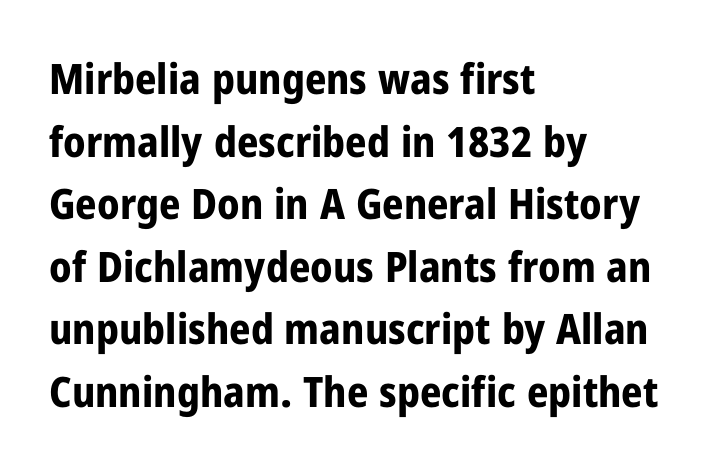
The font family rendered here belongs to the sans-serif group. The passage shown has conventional tracking throughout. The paragraph has a hard left edge and a soft right edge. This rendering features lettering with no underline.
